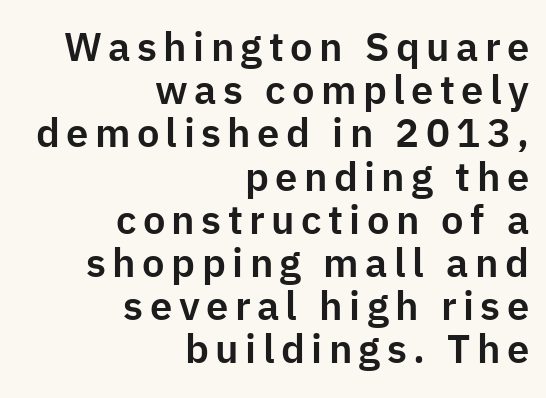
Spacing verdict: proportional, widths tailored to each character. The passage is arranged like a letterhead date or caption credit — flush right. The words here are not underlined. The typeface chosen for these lines omits serifs. Regarding leading, the lines here are crowded together. The type sits square on the baseline with zero lean.
